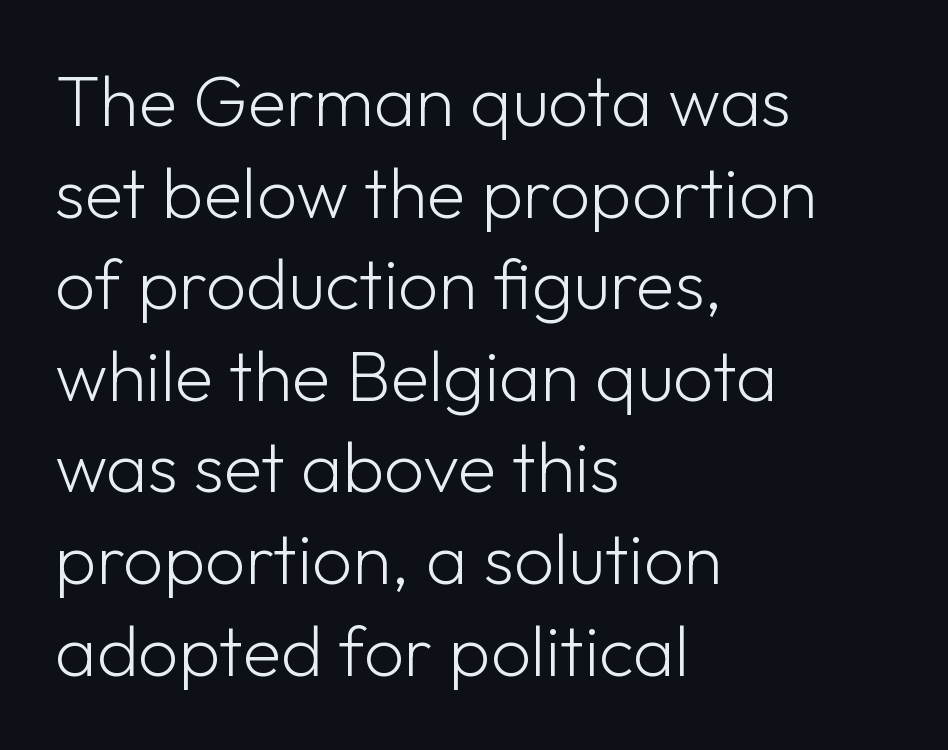
A classic flush-left, rag-right setting is used for this passage. Does extra space separate the letters? No, they use regular spacing. Does the lettering tilt? It doesn't — this is upright. Unlike a traditional serif, this face leaves its strokes unadorned. A light-to-regular cut is what we see here.
